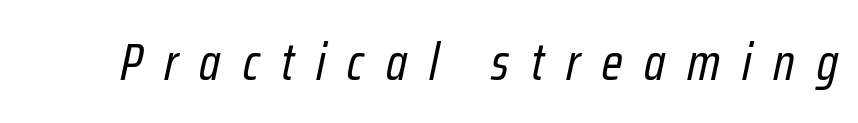
Q: Is the text bold? A: No.
Q: Is the text italic (slanted)? A: Yes, it leans right by about 12 degrees.
Q: Is the text underlined? A: No.
Q: Is the spacing between letters normal or unusually wide? A: Unusually wide.
Q: Width (condensed, normal, or wide)? A: Condensed.
Q: Stroke contrast? A: Low.
Q: x-height? A: Medium.
Q: Monospaced? A: No.
